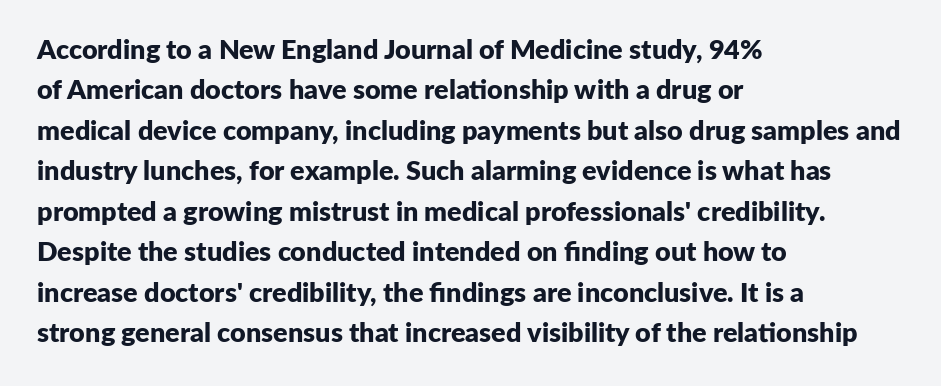
{"italic": "no", "bold": "yes", "underline": "no", "align": "left", "line_spacing": "normal", "line_spacing_ratio": 1.5, "letter_spacing": "normal", "letter_spacing_em": 0.0, "glyph_px": 27}
